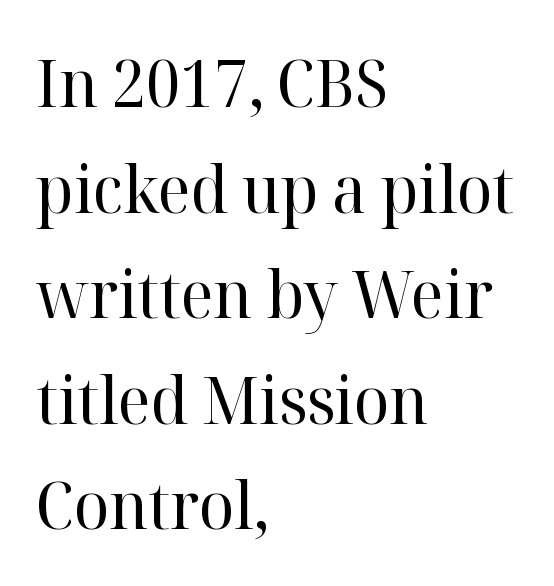
The image shows 66 px regular-weight serif type, upright; set left-aligned, normal line spacing (1.6x), normal letter spacing, not underlined; high stroke contrast and a medium x-height.
